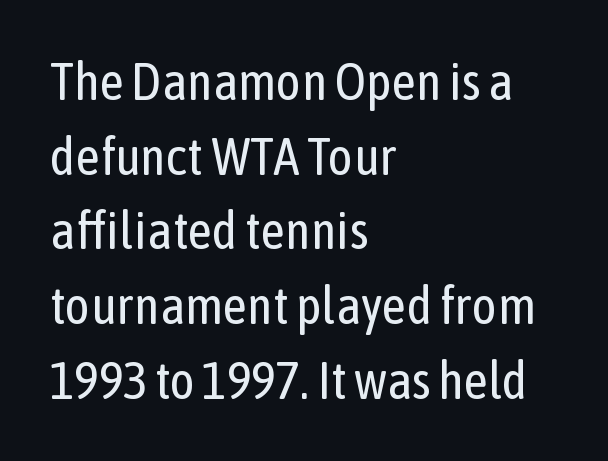
Q: Is the text bold? A: No.
Q: Is the text italic (slanted)? A: No, it is upright.
Q: Is the typeface a serif or a sans-serif typeface? A: Sans-serif.
Q: Is the text underlined? A: No.
Q: How is the paragraph aligned? A: Left-aligned.
Q: Is the spacing between letters normal or unusually wide? A: Normal.
Q: Is the spacing between lines tight, normal or loose? A: Normal.
Q: Width (condensed, normal, or wide)? A: Condensed.
Q: Stroke contrast? A: Low.
Q: x-height? A: Medium.
Q: Monospaced? A: No.
